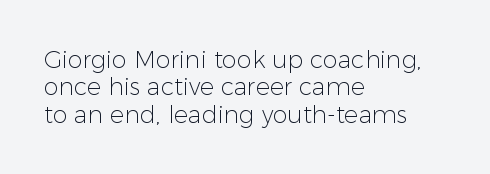
Q: Is the text bold? A: No.
Q: Is the text italic (slanted)? A: No, it is upright.
Q: Is the text underlined? A: No.
Q: How is the paragraph aligned? A: Left-aligned.
Q: Is the spacing between letters normal or unusually wide? A: Normal.
Q: Is the spacing between lines tight, normal or loose? A: Tight.
